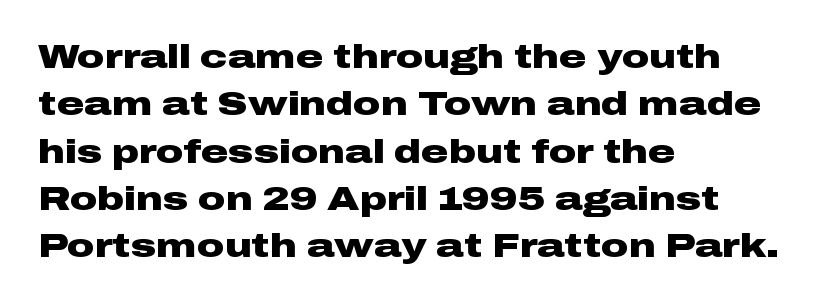
{"serif": "no", "italic": "no", "bold": "yes", "weight": "heavy", "width": "wide", "stroke_contrast": "low", "x_height": "medium", "monospaced": "no", "underline": "no", "align": "left", "line_spacing": "normal", "line_spacing_ratio": 1.39, "letter_spacing": "normal", "letter_spacing_em": 0.0, "glyph_px": 34}
